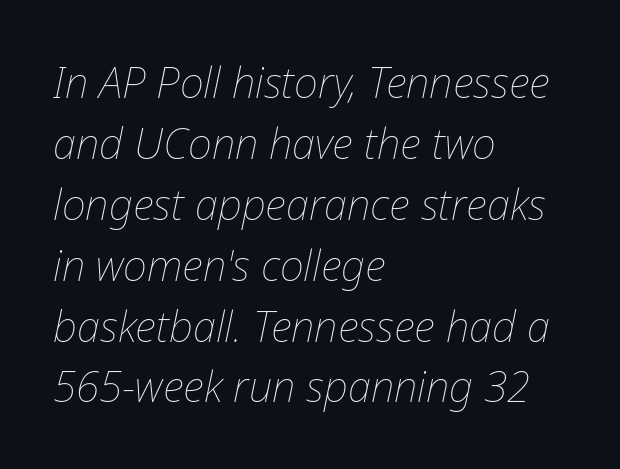
The image shows 42 px thin type, italic (leaning right); set left-aligned, normal line spacing (1.45x), normal letter spacing, not underlined; low stroke contrast and a medium x-height.
